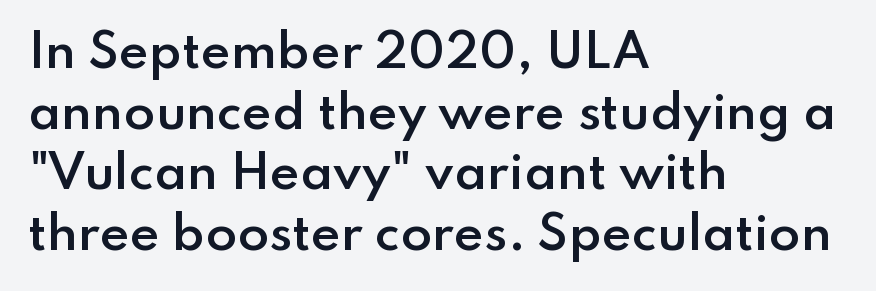
The image shows 46 px semibold sans-serif type, upright; set left-aligned, normal line spacing (1.32x), normal letter spacing, not underlined; low stroke contrast and a small x-height.
